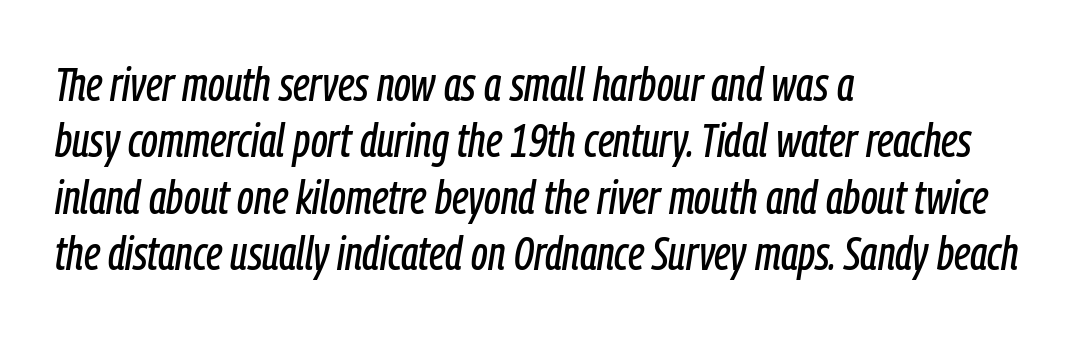
The image shows 47 px condensed type, italic (leaning right); set left-aligned, line spacing 1.2x, normal letter spacing, not underlined; low stroke contrast and a medium x-height.
